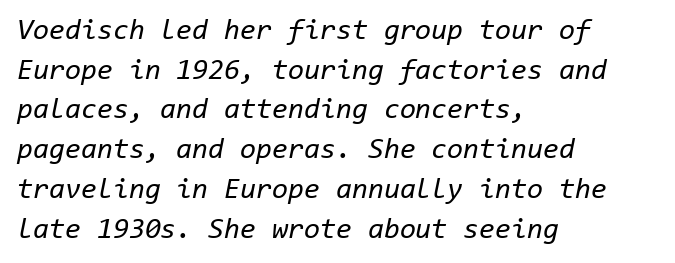
The image shows 29 px regular-weight type, italic (leaning right), monospaced; set left-aligned, normal line spacing (1.37x), normal letter spacing, not underlined; low stroke contrast and a medium x-height.
